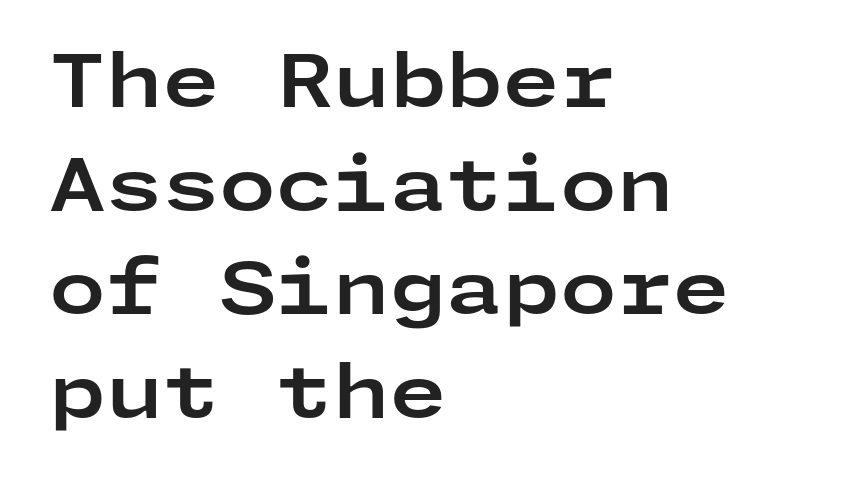
Glance below the letters and you will spot only blank space. Emphasis by weight is at full strength: bold. Observe the absence of serifs on each vertical stroke in this sample. Casual observation: everything's shoved over to the left.
